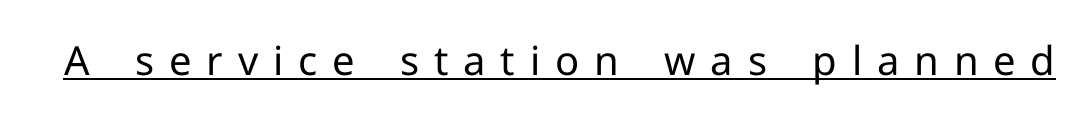
{"serif": "no", "italic": "no", "bold": "no", "weight": "regular", "width": "normal", "stroke_contrast": "low", "x_height": "medium", "monospaced": "no", "underline": "yes", "letter_spacing": "wide", "letter_spacing_em": 0.37, "glyph_px": 40}
